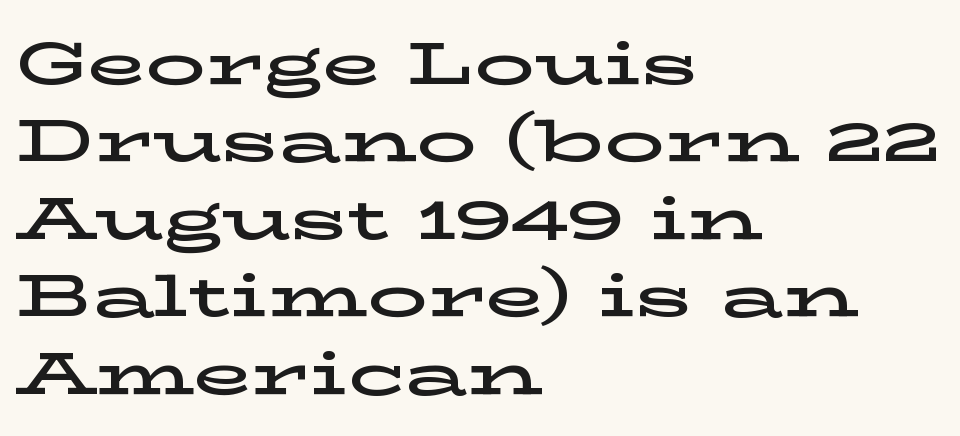
You can tell from the footed stems that serif type was used. The lettering stays uniformly vertical, giving the passage a roman look. Is the block centered? No — it sits flush against the left margin. This sample uses plain, unmodified letter spacing. No word sits above an underline.
